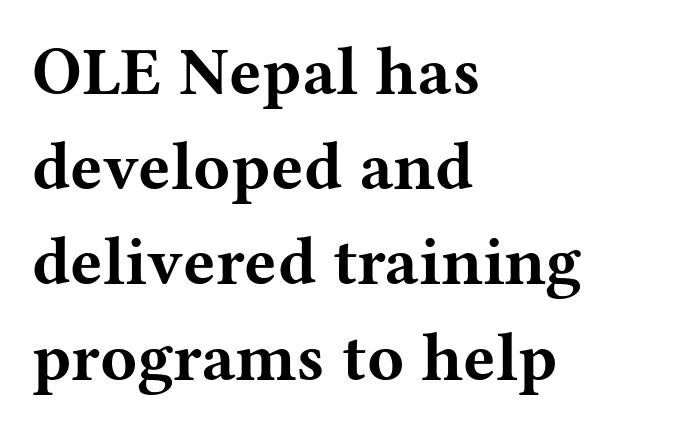
Q: Is the text bold? A: Yes.
Q: Is the text italic (slanted)? A: No, it is upright.
Q: Is the typeface a serif or a sans-serif typeface? A: Serif.
Q: Is the text underlined? A: No.
Q: How is the paragraph aligned? A: Left-aligned.
Q: Is the spacing between letters normal or unusually wide? A: Normal.
Q: Is the spacing between lines tight, normal or loose? A: Normal.
Q: Width (condensed, normal, or wide)? A: Wide.
Q: Stroke contrast? A: Medium.
Q: x-height? A: Medium.
Q: Monospaced? A: No.
